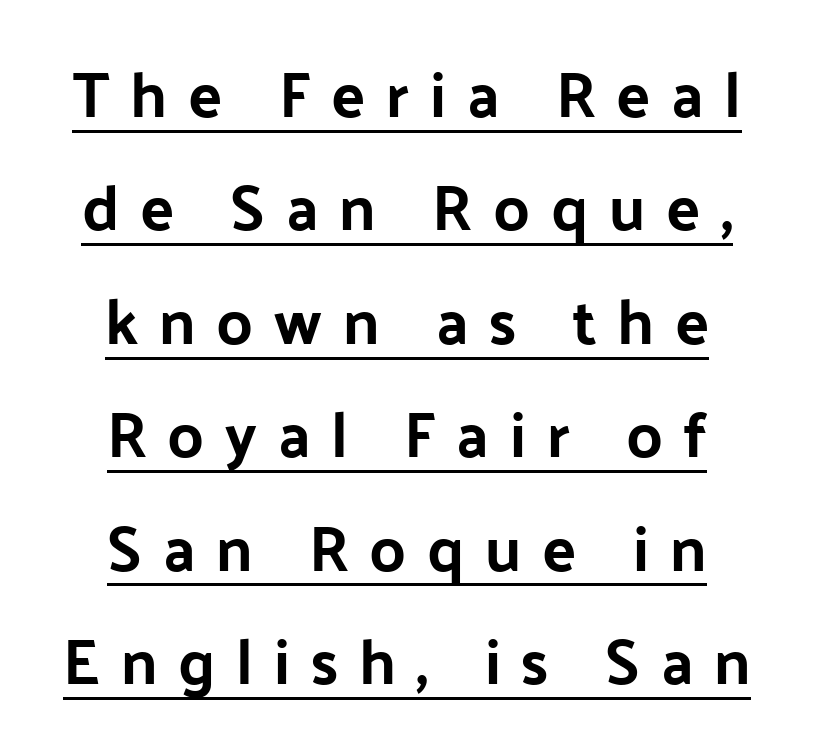
The image shows 63 px bold sans-serif type, upright; set centered, line spacing 1.8x, unusually wide letter spacing (+0.33 em), underlined; low stroke contrast and a medium x-height.
